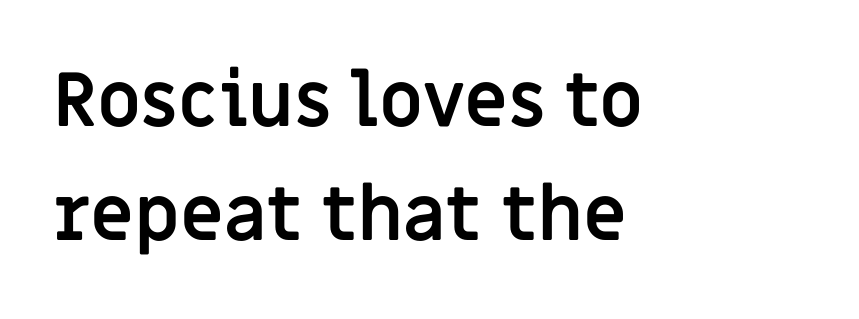
What stands out about the letter spacing? Nothing — it is the standard amount. Italic? Not at all — the glyphs are vertical. The rendering uses a moderate line-height, typical for paragraphs. Emphasis by weight is at full strength: bold. Has an underline been added? It has not. Unlike a traditional serif, this face leaves its strokes unadorned.
